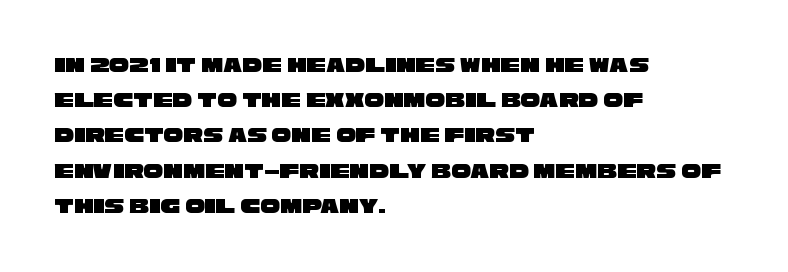
The image shows 22 px text type; set left-aligned, normal line spacing (1.6x), normal letter spacing, not underlined.
